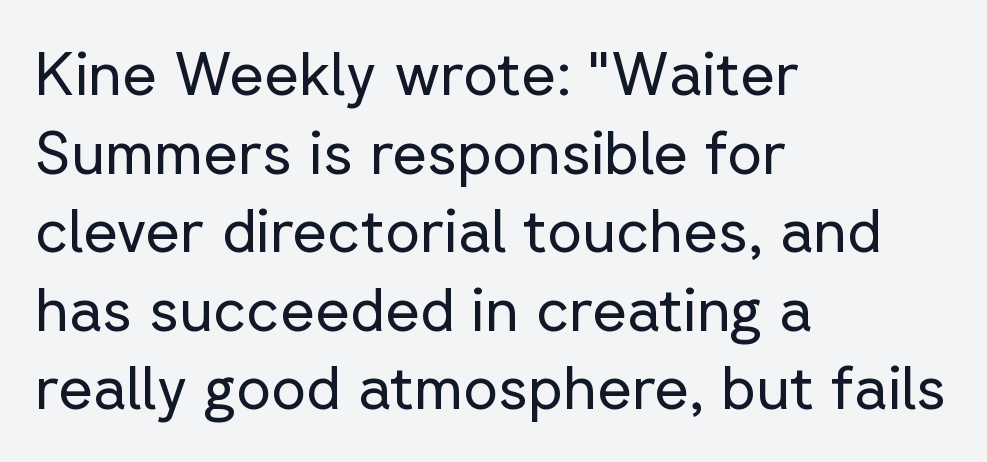
Q: Is the text bold? A: No.
Q: Is the text italic (slanted)? A: No, it is upright.
Q: Is the typeface a serif or a sans-serif typeface? A: Sans-serif.
Q: Is the text underlined? A: No.
Q: How is the paragraph aligned? A: Left-aligned.
Q: Is the spacing between letters normal or unusually wide? A: Normal.
Q: Is the spacing between lines tight, normal or loose? A: Normal.
Q: Width (condensed, normal, or wide)? A: Normal.
Q: Stroke contrast? A: Low.
Q: x-height? A: Medium.
Q: Monospaced? A: No.
